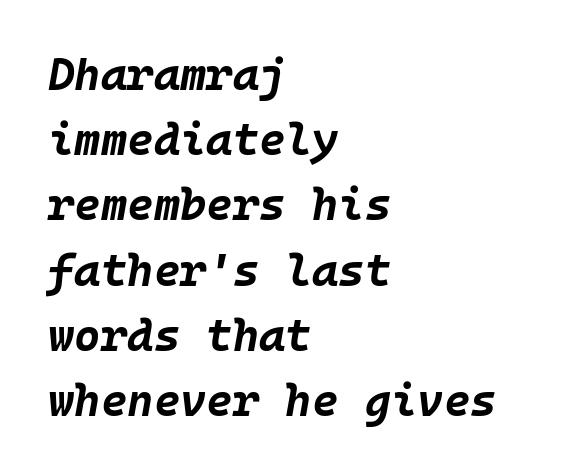
Q: Is the text bold? A: Yes.
Q: Is the text italic (slanted)? A: Yes, it leans right by about 10 degrees.
Q: Is the text underlined? A: No.
Q: How is the paragraph aligned? A: Left-aligned.
Q: Is the spacing between letters normal or unusually wide? A: Normal.
Q: Is the spacing between lines tight, normal or loose? A: Normal.
Q: Width (condensed, normal, or wide)? A: Normal.
Q: Stroke contrast? A: Low.
Q: x-height? A: Large.
Q: Monospaced? A: Yes.
